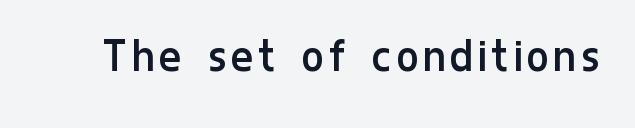
Q: Is the text bold? A: No.
Q: Is the text italic (slanted)? A: No, it is upright.
Q: Is the typeface a serif or a sans-serif typeface? A: Sans-serif.
Q: Is the text underlined? A: No.
Q: Width (condensed, normal, or wide)? A: Condensed.
Q: Stroke contrast? A: Low.
Q: x-height? A: Medium.
Q: Monospaced? A: No.
